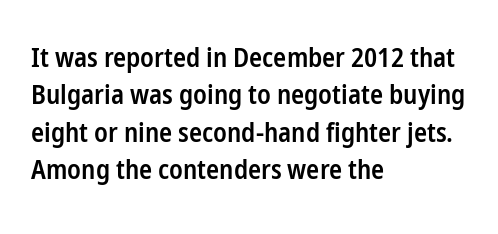
Q: Is the text bold? A: Semi-bold.
Q: Is the text italic (slanted)? A: No, it is upright.
Q: Is the text underlined? A: No.
Q: How is the paragraph aligned? A: Left-aligned.
Q: Is the spacing between letters normal or unusually wide? A: Normal.
Q: Is the spacing between lines tight, normal or loose? A: Normal.
